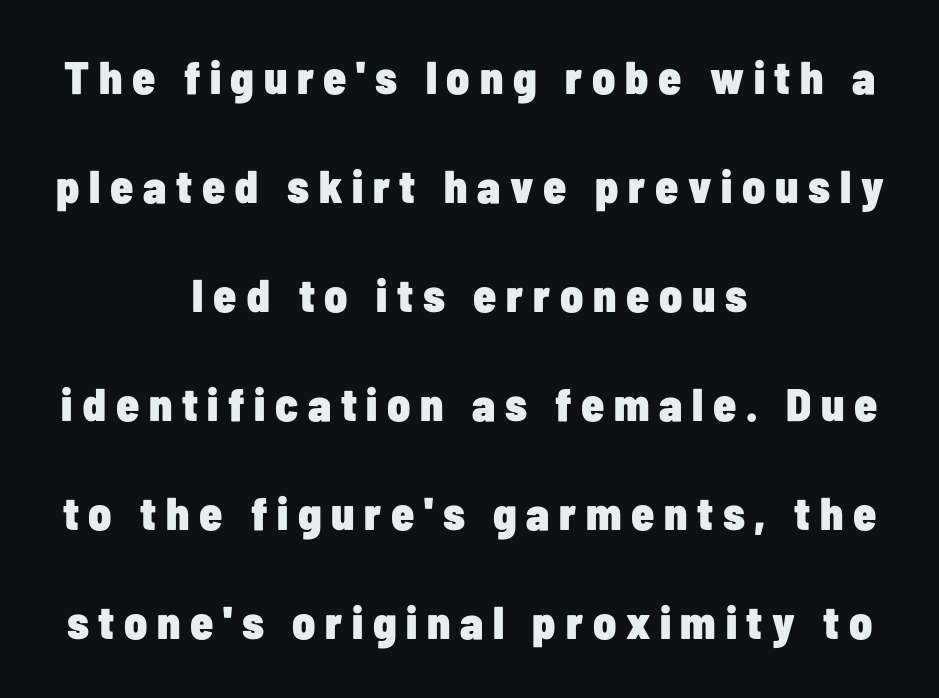
Do the letters lean? They stand straight. The string is rendered with underlining switched off. Weight check: bold — yes, fully. The face used here is proportionally spaced, like ordinary book or web type. The setting favours the middle, as headings and verse often do. Each letter's strokes conclude bluntly, with no projecting serifs.
